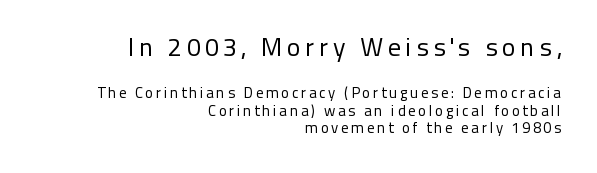
Unmarked baselines from the first word to the last. The line-height multiplier appears low, near solid setting. This layout puts the oversized block above and the modest block below. This sample is right-justified, so line beginnings fall wherever the words allow.
